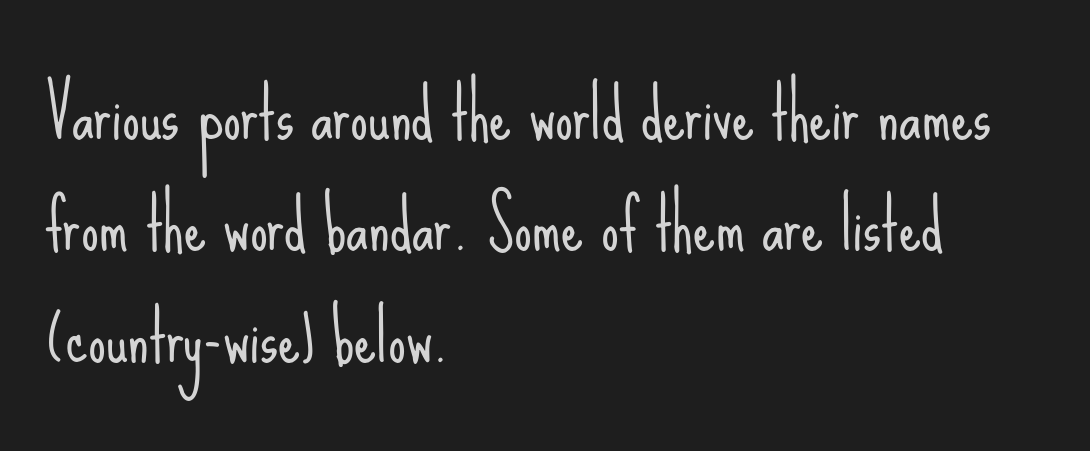
The image shows 70 px light, condensed sans-serif type, upright; set left-aligned, normal line spacing (1.59x), normal letter spacing, not underlined; low stroke contrast and a small x-height.
